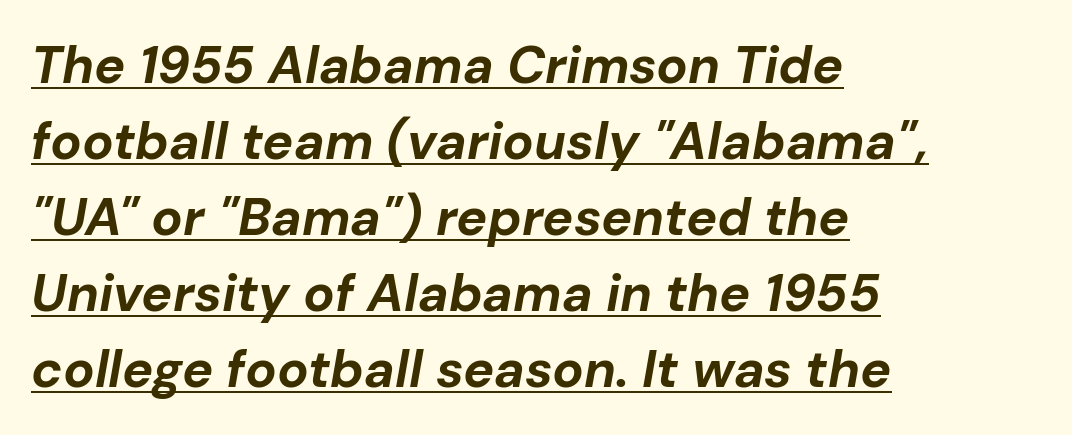
The image shows 52 px bold type, italic (leaning right); set left-aligned, normal line spacing (1.46x), normal letter spacing, underlined; low stroke contrast and a medium x-height.
